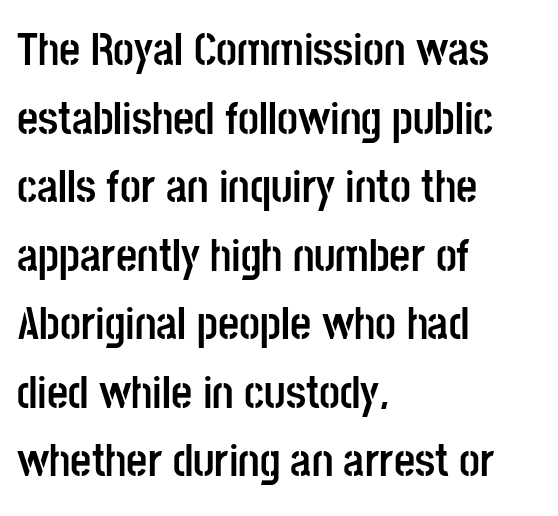
Q: Is the text bold? A: Yes.
Q: Is the text italic (slanted)? A: No, it is upright.
Q: Is the typeface a serif or a sans-serif typeface? A: Sans-serif.
Q: Is the text underlined? A: No.
Q: How is the paragraph aligned? A: Left-aligned.
Q: Is the spacing between letters normal or unusually wide? A: Normal.
Q: Is the spacing between lines tight, normal or loose? A: Normal.
Q: Width (condensed, normal, or wide)? A: Condensed.
Q: Stroke contrast? A: Low.
Q: x-height? A: Large.
Q: Monospaced? A: No.
